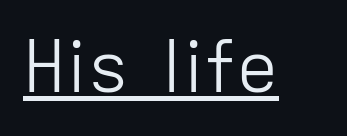
The image shows 71 px light sans-serif type, upright; set normal letter spacing, underlined; low stroke contrast and a medium x-height.
